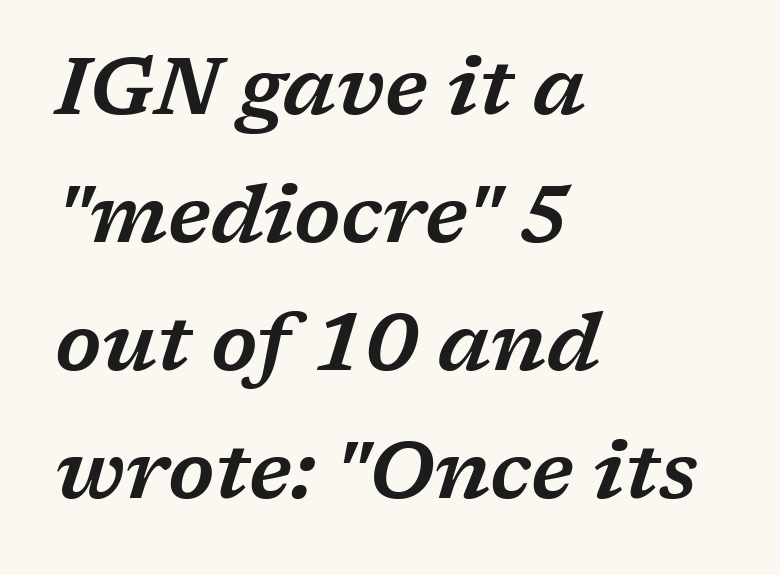
{"serif": "yes", "italic": "yes", "lean": "right", "slant_degrees": 17, "width": "wide", "stroke_contrast": "low", "x_height": "medium", "monospaced": "no", "underline": "no", "align": "left", "line_spacing": "normal", "line_spacing_ratio": 1.6, "letter_spacing": "normal", "letter_spacing_em": 0.0, "glyph_px": 80}
